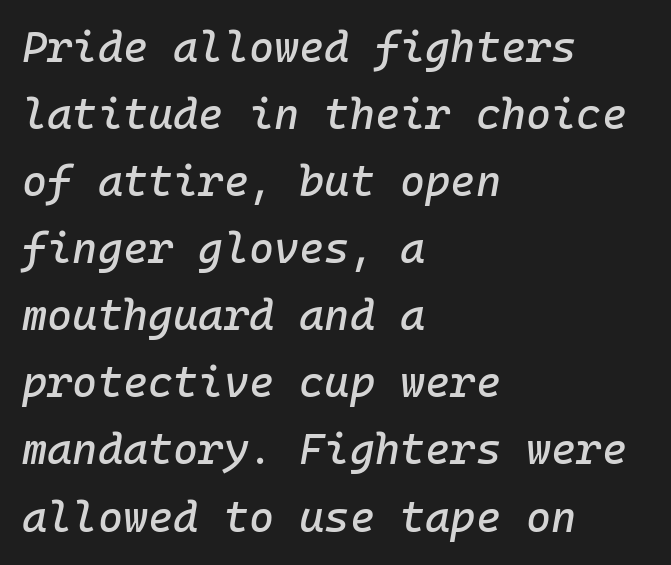
If you measured baseline to baseline, you'd find a middling distance. Does the copy run flush right? No — it runs flush left. It's the slanting kind of type. This sample has the even, mechanical cadence of fixed-width lettering. The area under the type is left untouched. Short note: letters normally spaced.
